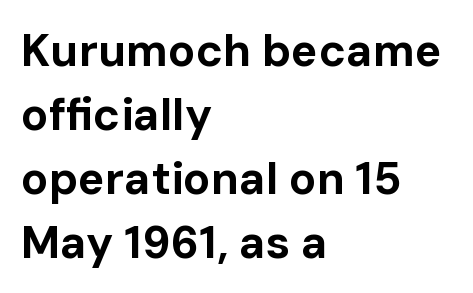
Does the copy run flush right? No — it runs flush left. Underlining? Definitely not there. Is the type bold? Yes — the strokes are clearly thick and heavy. Look at the tracking — it's just the regular setting, nothing added. Posture: straight, roman, zero tilt.
